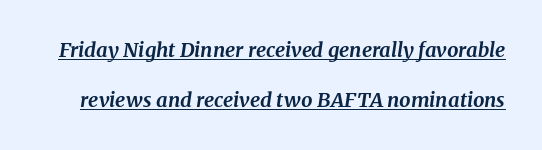
Q: Is the text bold? A: Yes.
Q: Is the text italic (slanted)? A: Yes, it leans right by about 8 degrees.
Q: Is the text underlined? A: Yes.
Q: Is the spacing between letters normal or unusually wide? A: Normal.
Q: Is the spacing between lines tight, normal or loose? A: Loose.
